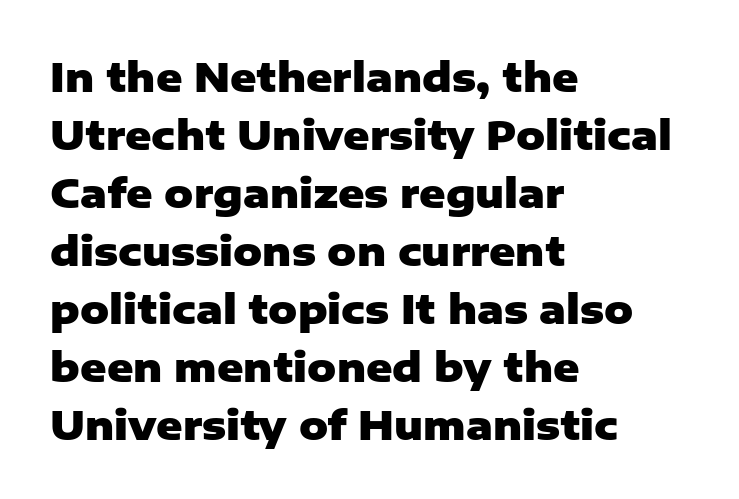
{"serif": "no", "italic": "no", "bold": "yes", "weight": "heavy", "width": "normal", "stroke_contrast": "low", "x_height": "medium", "monospaced": "no", "underline": "no", "align": "left", "line_spacing": "normal", "line_spacing_ratio": 1.45, "letter_spacing": "normal", "letter_spacing_em": 0.0, "glyph_px": 40}
